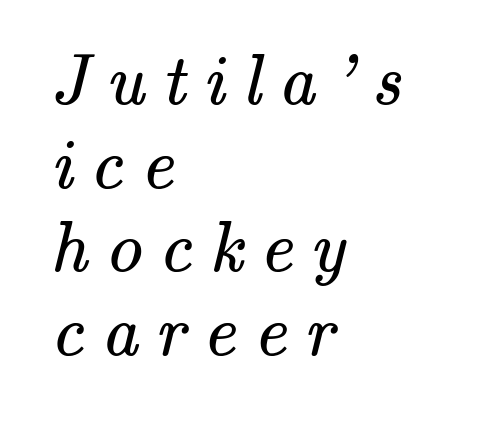
{"serif": "yes", "bold": "no", "weight": "regular", "width": "normal", "stroke_contrast": "medium", "x_height": "small", "monospaced": "no", "underline": "no", "align": "left", "line_spacing_ratio": 1.16, "letter_spacing": "wide", "letter_spacing_em": 0.24, "glyph_px": 72}
